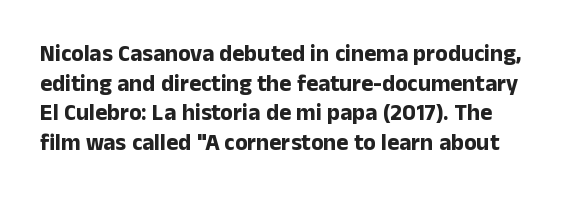
Anything drawn beneath the words? Only blank space. These lines were composed using upright roman letters. In terms of weight, the rendering is a true, heavy bold. Honestly, the row spacing looks completely unremarkable. The gaps between neighbouring characters are ordinary and unremarkable.
